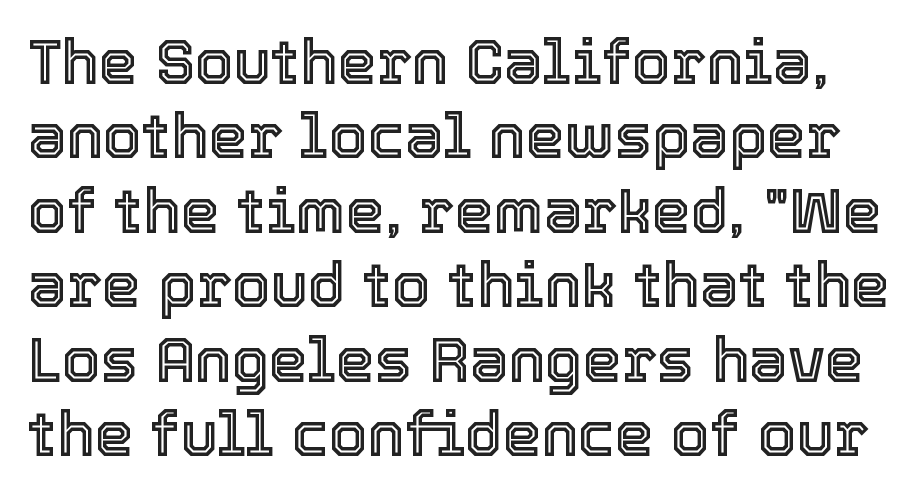
The image shows 62 px text type, upright; set line spacing 1.2x, normal letter spacing, not underlined; a medium x-height.
